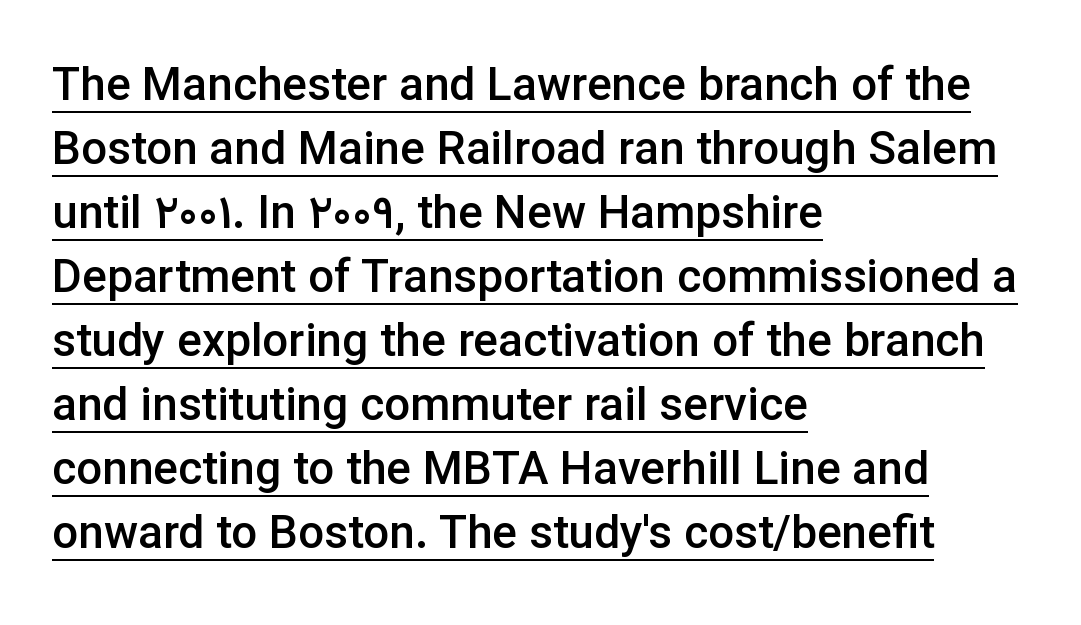
{"serif": "no", "italic": "no", "bold": "semi", "weight": "semibold", "width": "normal", "stroke_contrast": "low", "x_height": "medium", "monospaced": "no", "underline": "yes", "align": "left", "line_spacing": "normal", "line_spacing_ratio": 1.39, "letter_spacing": "normal", "letter_spacing_em": 0.0, "glyph_px": 46}
